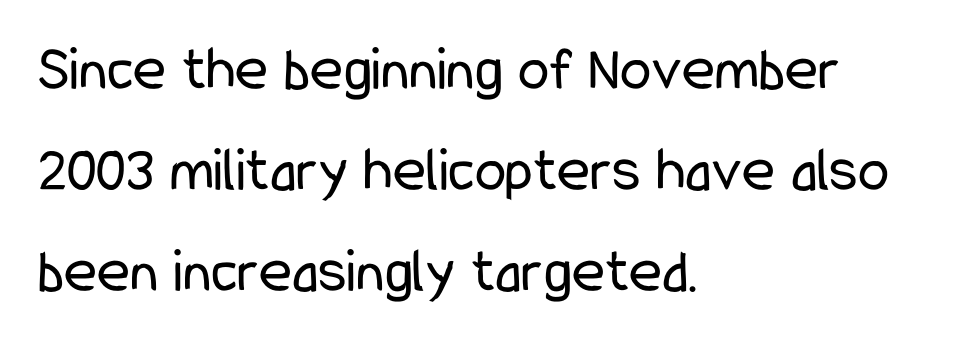
No extra tracking has been applied to these lines. This rendering employs a face without finishing strokes, i.e., a sans-serif. Proportional: the letters do not fall into vertical columns. In terms of posture, this sample is upright. Words float on clear page, feet unadorned.
